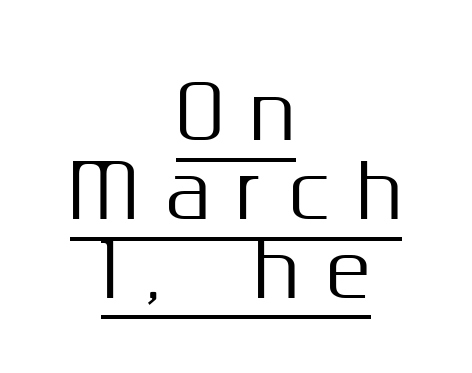
The image shows 73 px sans-serif type, upright; set centered, tight line spacing (1.08x), unusually wide letter spacing (+0.37 em), underlined; medium stroke contrast and a medium x-height.
